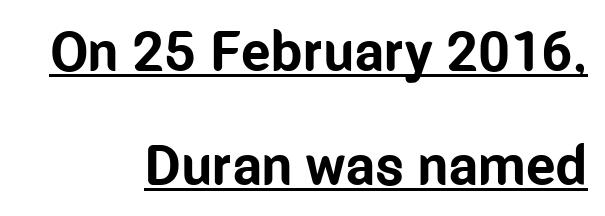
Horizontal bands of white between lines are thick stripes. I'd describe the lettering as bold — thick and assertive. The lettering holds an erect, upright posture throughout. This is sans-serif lettering, the kind often seen on screens and signage.
